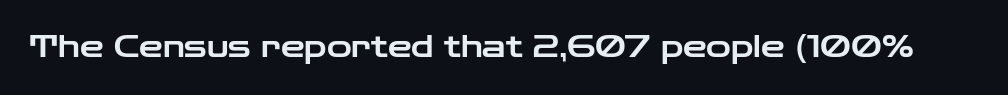
Q: Is the text italic (slanted)? A: No, it is upright.
Q: Is the typeface a serif or a sans-serif typeface? A: Sans-serif.
Q: Is the text underlined? A: No.
Q: Is the spacing between letters normal or unusually wide? A: Normal.
Q: Width (condensed, normal, or wide)? A: Wide.
Q: Stroke contrast? A: Low.
Q: x-height? A: Medium.
Q: Monospaced? A: No.
